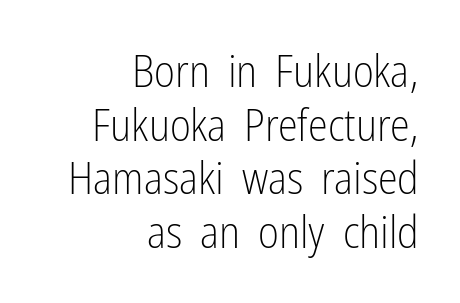
This is roman type, the default non-slanted kind. Weight class: somewhere from thin through regular. Spacing verdict: proportional, widths tailored to each character. Rule under the text: the space is simply empty.
